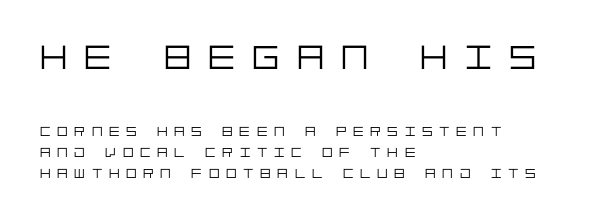
The image shows 36 px light sans-serif type, upright; set left-aligned, normal line spacing (1.52x), unusually wide letter spacing (+0.48 em), not underlined; the first (top) block is 2.57x larger; low stroke contrast and a large x-height.
